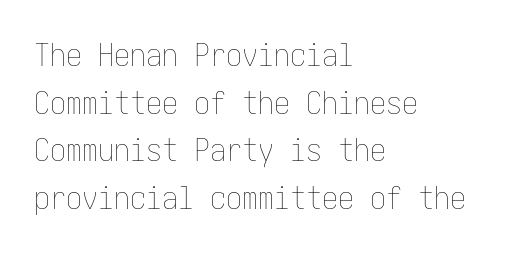
Q: Is the text bold? A: No.
Q: Is the text italic (slanted)? A: No, it is upright.
Q: Is the text underlined? A: No.
Q: How is the paragraph aligned? A: Left-aligned.
Q: Is the spacing between letters normal or unusually wide? A: Normal.
Q: Is the spacing between lines tight, normal or loose? A: Normal.
Q: Width (condensed, normal, or wide)? A: Condensed.
Q: Stroke contrast? A: Low.
Q: x-height? A: Medium.
